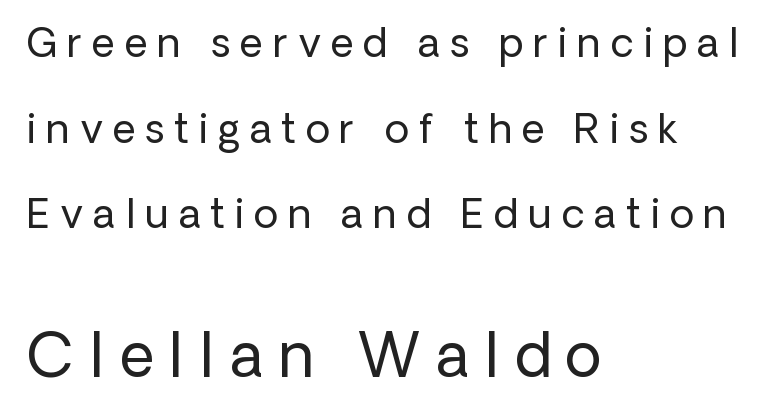
{"serif": "no", "italic": "no", "bold": "no", "weight": "regular", "width": "normal", "stroke_contrast": "low", "x_height": "medium", "monospaced": "no", "underline": "no", "align": "left", "line_spacing": "loose", "line_spacing_ratio": 2.14, "letter_spacing": "wide", "letter_spacing_em": 0.25, "larger_block": "second", "size_ratio": 1.5, "glyph_px": 60}
